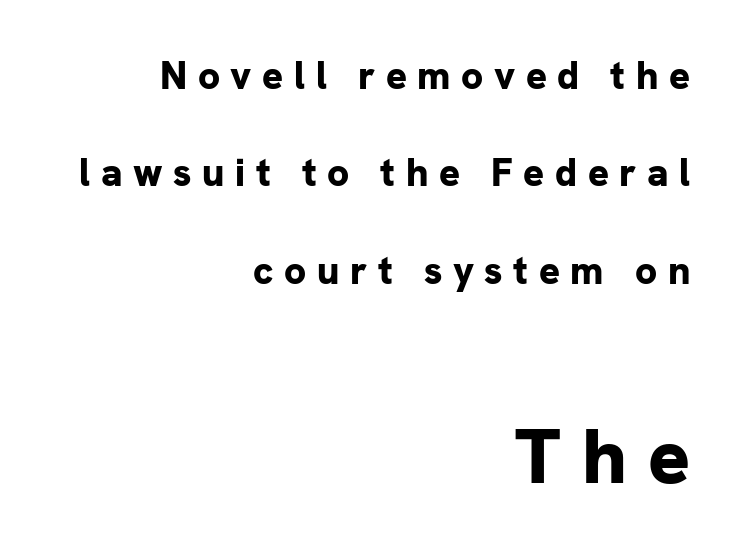
Has an underline been added? It has not. Is this a sans? Yes — the strokes have no serifs. The lettering holds an erect, upright posture throughout. In CSS terms this would be text-align: right. The designer gave the closing block more size than the opening block.
